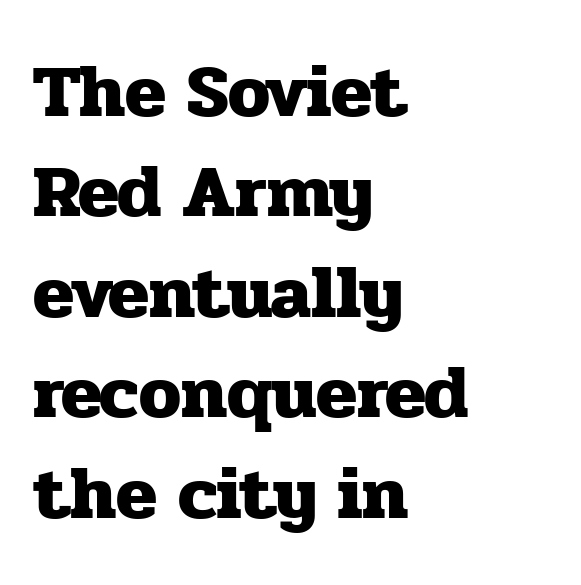
Quick note: interline space is typical. Proportional: the letters do not fall into vertical columns. No extra tracking has been applied to these lines. Are there feet on the stems? There are — it's a serif. Visually the block forms a straight wall on the left and a jagged coastline on the right.
